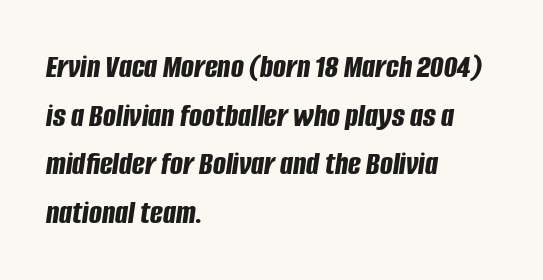
The image shows 34 px bold, condensed type, italic (leaning right); set left-aligned, normal line spacing (1.43x), normal letter spacing, not underlined; low stroke contrast and a large x-height.
